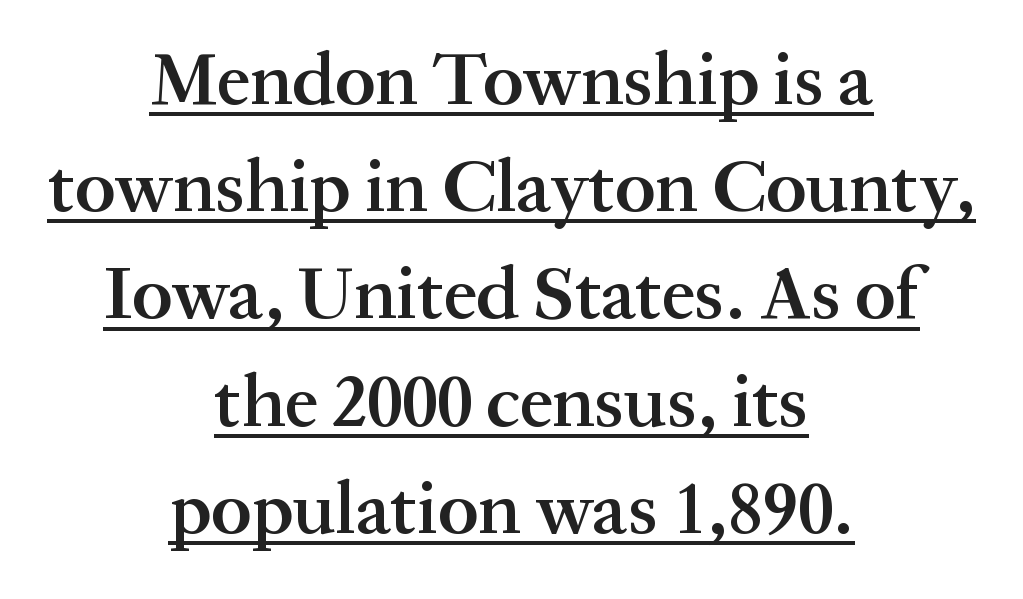
{"serif": "yes", "italic": "no", "bold": "semi", "weight": "semibold", "width": "normal", "stroke_contrast": "medium", "x_height": "medium", "monospaced": "no", "underline": "yes", "align": "center", "line_spacing": "normal", "line_spacing_ratio": 1.43, "letter_spacing": "normal", "letter_spacing_em": 0.0, "glyph_px": 75}
